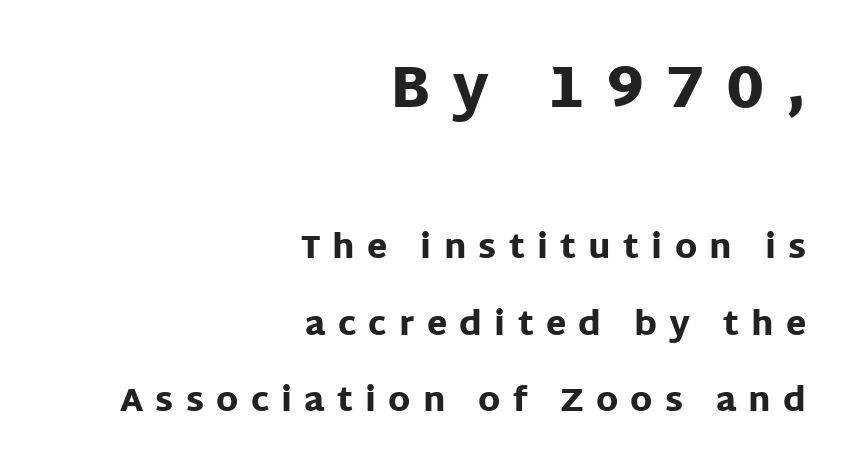
Q: Is the text bold? A: Yes.
Q: Is the text italic (slanted)? A: No, it is upright.
Q: Is the typeface a serif or a sans-serif typeface? A: Sans-serif.
Q: Is the text underlined? A: No.
Q: How is the paragraph aligned? A: Right-aligned.
Q: Is the spacing between letters normal or unusually wide? A: Unusually wide.
Q: Is the spacing between lines tight, normal or loose? A: Loose.
Q: Which block of text is set in a larger size, the first (top) or the second (bottom)? A: The first (top) one.
Q: Width (condensed, normal, or wide)? A: Normal.
Q: Stroke contrast? A: Low.
Q: x-height? A: Large.
Q: Monospaced? A: No.
